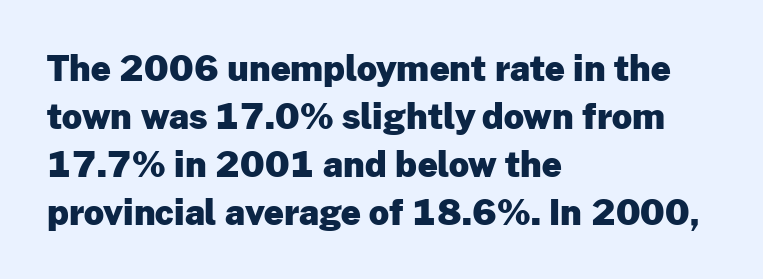
Q: Is the text bold? A: Yes.
Q: Is the text italic (slanted)? A: No, it is upright.
Q: Is the typeface a serif or a sans-serif typeface? A: Sans-serif.
Q: Is the text underlined? A: No.
Q: How is the paragraph aligned? A: Left-aligned.
Q: Is the spacing between letters normal or unusually wide? A: Normal.
Q: Is the spacing between lines tight, normal or loose? A: Normal.
Q: Width (condensed, normal, or wide)? A: Normal.
Q: Stroke contrast? A: Low.
Q: x-height? A: Medium.
Q: Monospaced? A: No.
